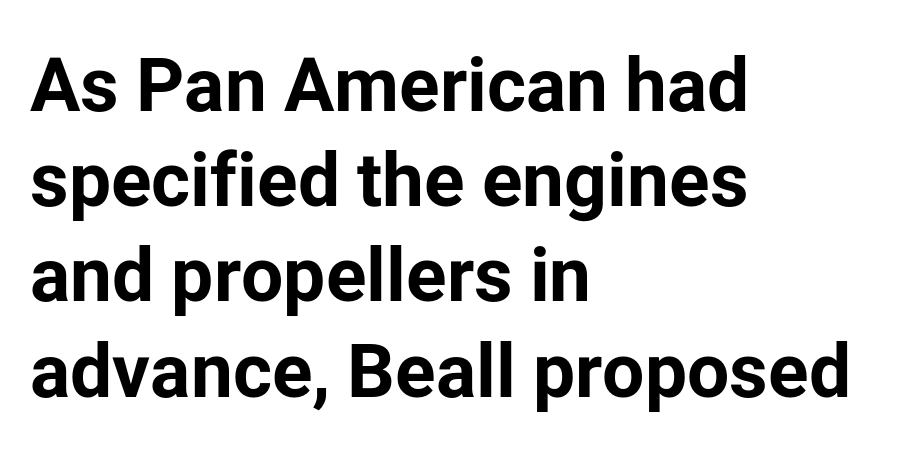
The image shows 75 px bold sans-serif type, upright; set left-aligned, normal line spacing (1.27x), normal letter spacing, not underlined; low stroke contrast and a medium x-height.
